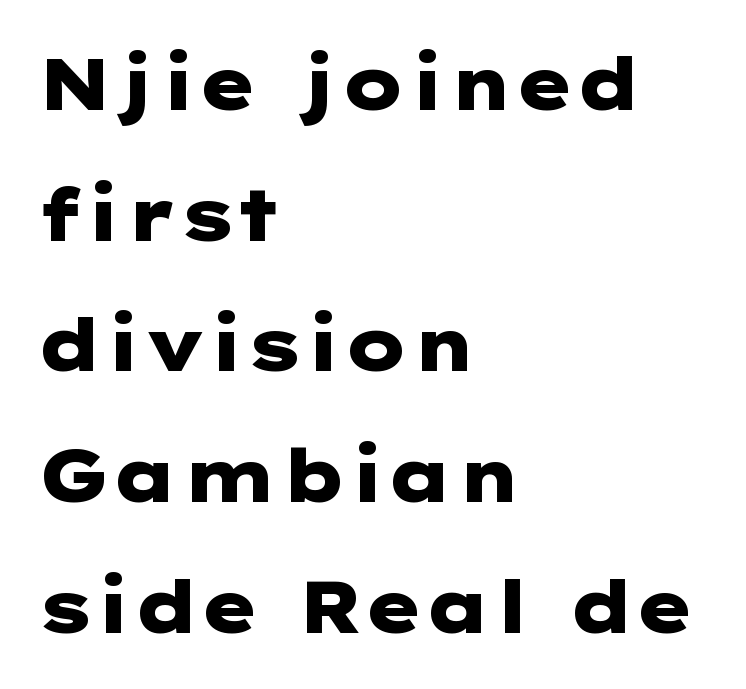
Rule under the text: the space is simply empty. The lettering holds an erect, upright posture throughout. This rendering leaves character spacing at its baseline value. Summary of weight: heavy, a full bold. The paragraph has a hard left edge and a soft right edge.
